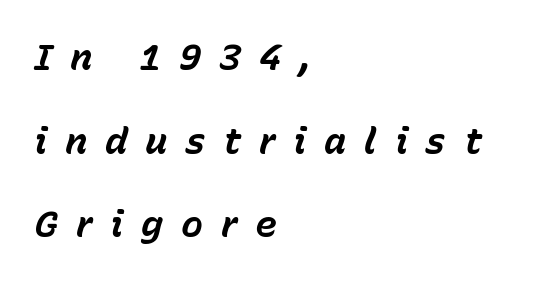
Loosely led — the rows are spread out. The lettering tilts uniformly, giving the passage an italic look. Weight check: bold — yes, fully. The passage shown has open, widely tracked lettering throughout.
